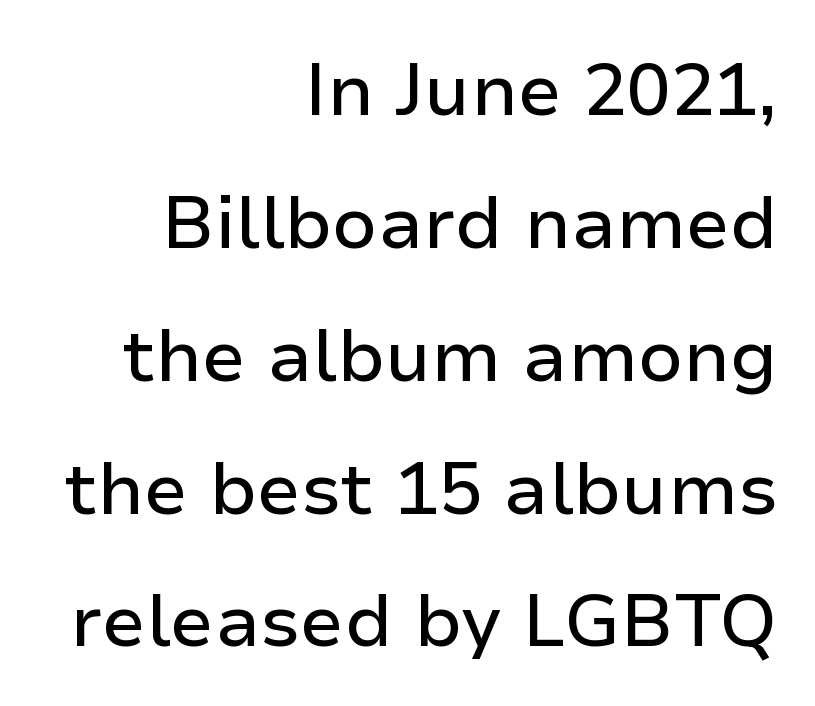
Q: Is the text italic (slanted)? A: No, it is upright.
Q: Is the typeface a serif or a sans-serif typeface? A: Sans-serif.
Q: Is the text underlined? A: No.
Q: How is the paragraph aligned? A: Right-aligned.
Q: Is the spacing between letters normal or unusually wide? A: Normal.
Q: Width (condensed, normal, or wide)? A: Normal.
Q: Stroke contrast? A: Low.
Q: x-height? A: Medium.
Q: Monospaced? A: No.
